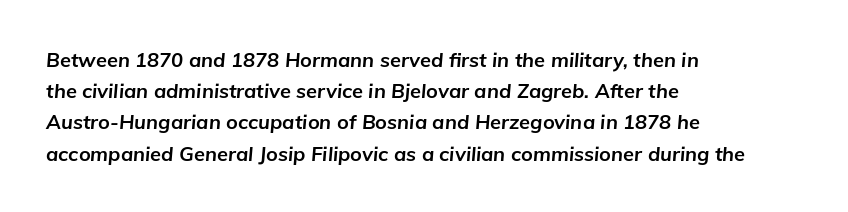
The image shows 20 px bold type, italic (leaning right); set left-aligned, normal line spacing (1.56x), normal letter spacing, not underlined.
